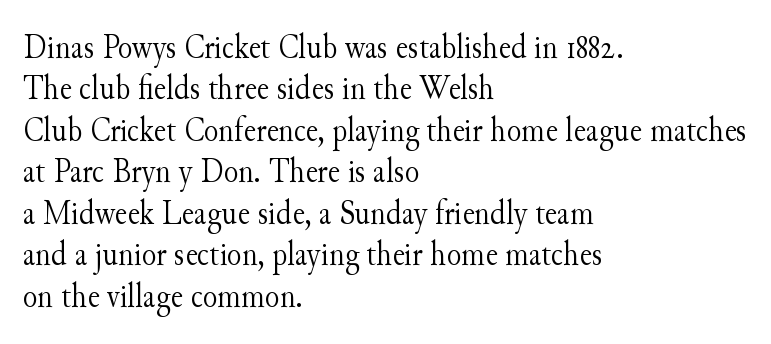
{"serif": "yes", "italic": "no", "bold": "no", "weight": "light", "width": "normal", "stroke_contrast": "medium", "x_height": "small", "monospaced": "no", "underline": "no", "align": "left", "line_spacing_ratio": 1.22, "letter_spacing": "normal", "letter_spacing_em": 0.0, "glyph_px": 34}
